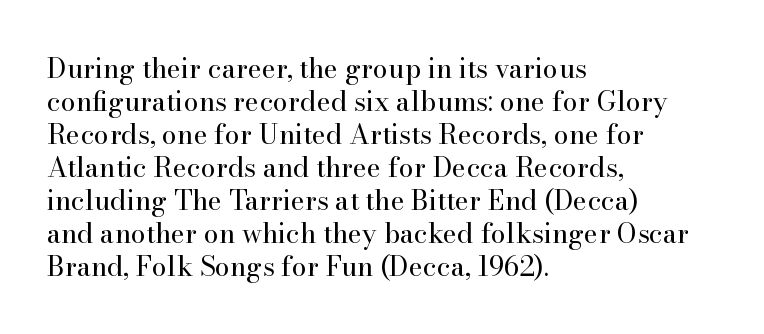
{"italic": "no", "bold": "no", "underline": "no", "align": "left", "line_spacing_ratio": 1.22, "letter_spacing": "normal", "letter_spacing_em": 0.0, "glyph_px": 27}
